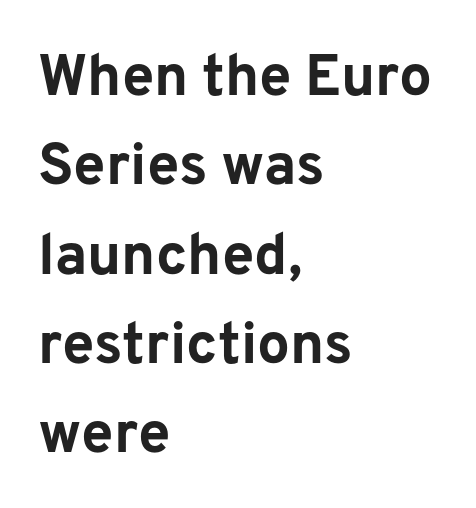
{"serif": "no", "italic": "no", "bold": "yes", "weight": "bold", "width": "normal", "stroke_contrast": "low", "x_height": "medium", "monospaced": "no", "underline": "no", "align": "left", "line_spacing": "normal", "line_spacing_ratio": 1.54, "letter_spacing": "normal", "letter_spacing_em": 0.0, "glyph_px": 58}
